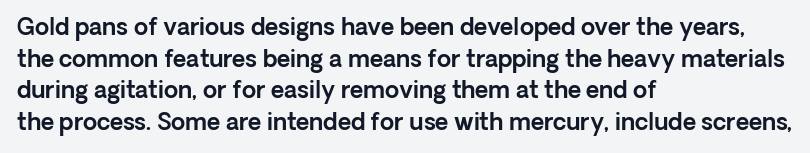
Q: Is the text italic (slanted)? A: No, it is upright.
Q: Is the text underlined? A: No.
Q: How is the paragraph aligned? A: Left-aligned.
Q: Is the spacing between letters normal or unusually wide? A: Normal.
Q: Is the spacing between lines tight, normal or loose? A: Normal.
